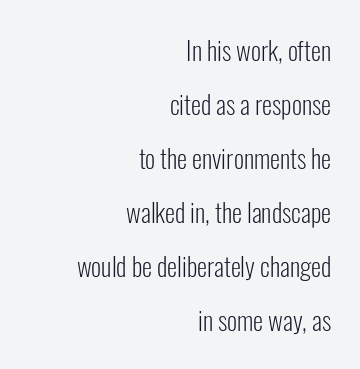
The image shows 26 px text type, upright; set right-aligned, loose line spacing (2.08x), normal letter spacing, not underlined.
